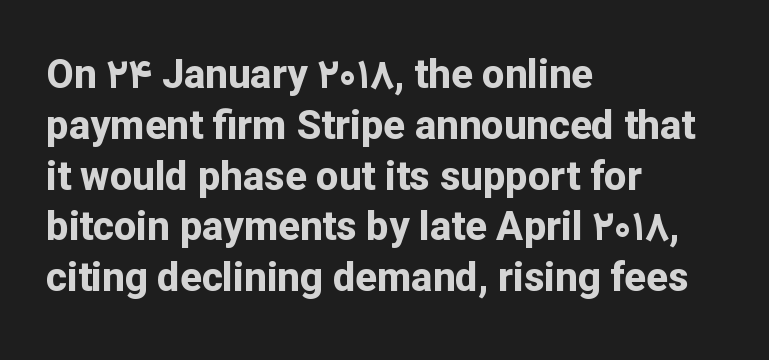
Q: Is the text bold? A: Yes.
Q: Is the text italic (slanted)? A: No, it is upright.
Q: Is the typeface a serif or a sans-serif typeface? A: Sans-serif.
Q: Is the text underlined? A: No.
Q: How is the paragraph aligned? A: Left-aligned.
Q: Is the spacing between letters normal or unusually wide? A: Normal.
Q: Is the spacing between lines tight, normal or loose? A: Normal.
Q: Width (condensed, normal, or wide)? A: Normal.
Q: Stroke contrast? A: Low.
Q: x-height? A: Medium.
Q: Monospaced? A: No.
